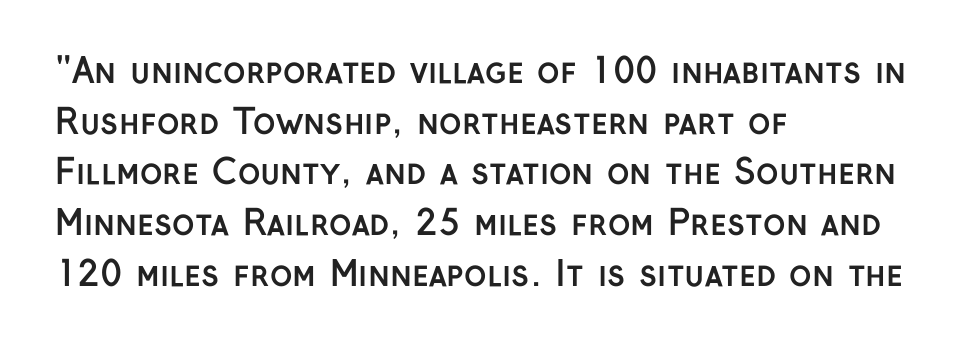
Q: Is the text bold? A: Yes.
Q: Is the text italic (slanted)? A: No, it is upright.
Q: Is the typeface a serif or a sans-serif typeface? A: Sans-serif.
Q: Is the text underlined? A: No.
Q: How is the paragraph aligned? A: Left-aligned.
Q: Is the spacing between letters normal or unusually wide? A: Normal.
Q: Is the spacing between lines tight, normal or loose? A: Normal.
Q: Width (condensed, normal, or wide)? A: Normal.
Q: Stroke contrast? A: Low.
Q: x-height? A: Medium.
Q: Monospaced? A: No.
